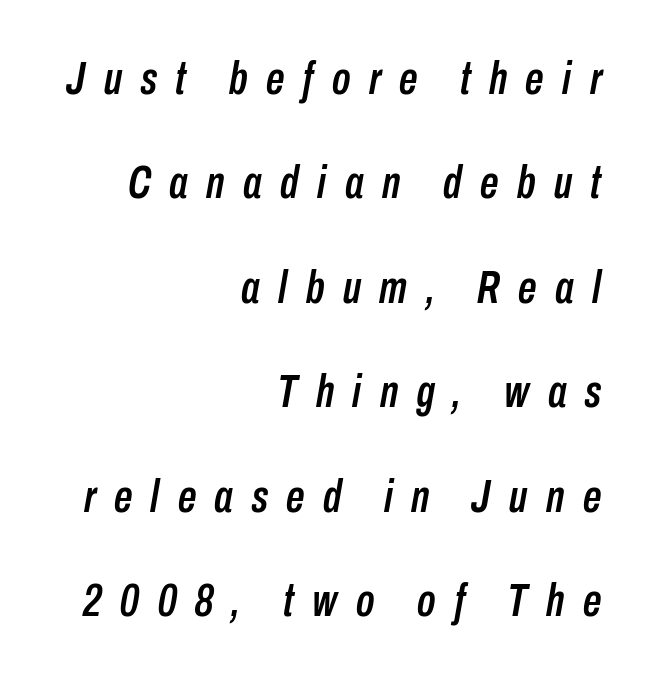
Letter spacing: wide. The letters advance in unequal steps, a hallmark of proportional type. The block of text is sparse from top to bottom, with ample space between rows. The glyphs are unaccompanied by any horizontal stroke below them.
